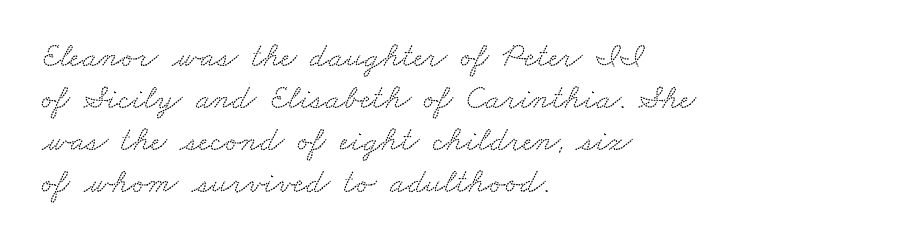
Characters follow at the spacing the type designer built in. Proportional: the letters do not fall into vertical columns. Descenders are the only things crossing below the line. Horizontal alignment here is leftward, the default for most running prose.
